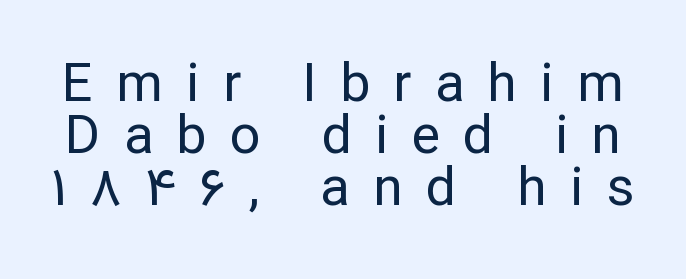
The image shows 54 px regular-weight sans-serif type, upright; set tight line spacing (0.96x), unusually wide letter spacing (+0.43 em), not underlined; low stroke contrast and a medium x-height.
